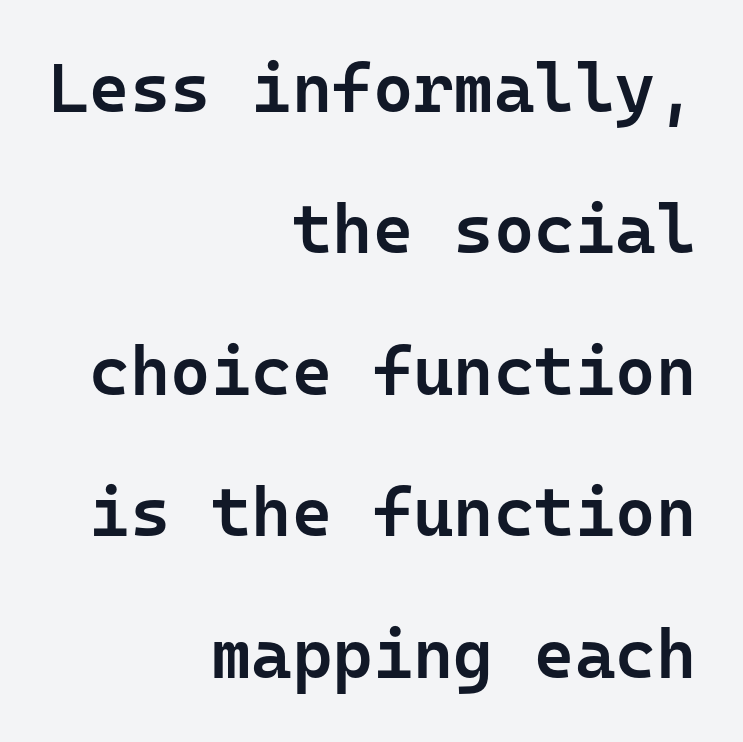
{"serif": "no", "italic": "no", "bold": "semi", "weight": "semibold", "width": "normal", "stroke_contrast": "low", "x_height": "medium", "monospaced": "yes", "underline": "no", "align": "right", "line_spacing": "loose", "line_spacing_ratio": 2.05, "letter_spacing": "normal", "letter_spacing_em": 0.0, "glyph_px": 69}
